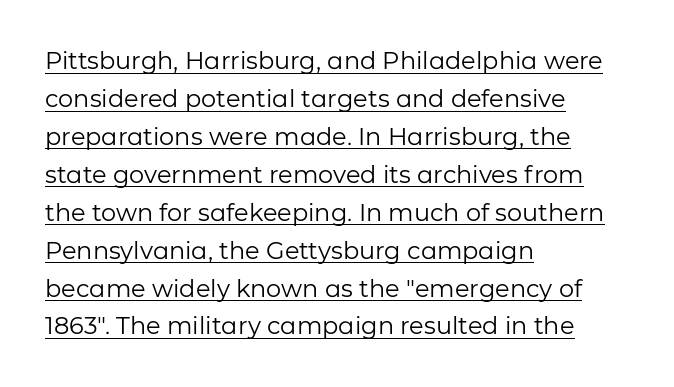
Q: Is the text bold? A: No.
Q: Is the text italic (slanted)? A: No, it is upright.
Q: Is the text underlined? A: Yes.
Q: How is the paragraph aligned? A: Left-aligned.
Q: Is the spacing between letters normal or unusually wide? A: Normal.
Q: Is the spacing between lines tight, normal or loose? A: Normal.
